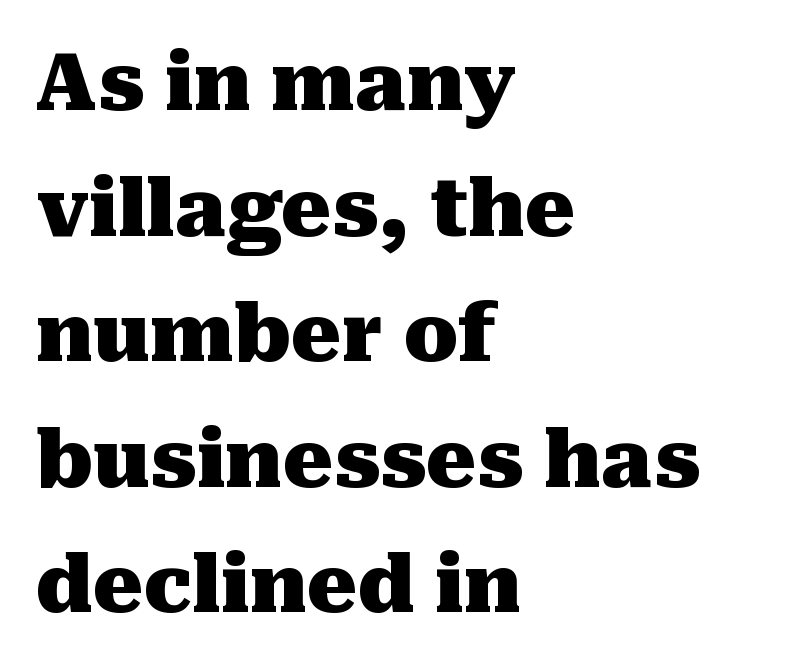
Posture: straight, roman, zero tilt. How heavy is the stroke? Heavy — this is a bold. Is there much room between lines? A standard amount, neither cramped nor airy. Anything drawn beneath the words? Only blank space. The designer went with a serif here, giving each stem small feet. Glyph-to-glyph distance matches everyday printed text.
